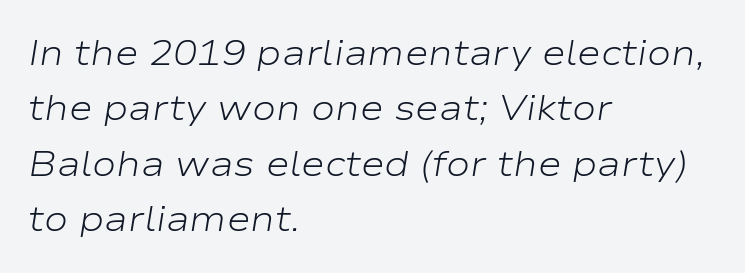
{"italic": "yes", "lean": "right", "slant_degrees": 9, "bold": "no", "weight": "light", "width": "wide", "stroke_contrast": "low", "x_height": "medium", "monospaced": "no", "underline": "no", "align": "left", "line_spacing": "normal", "line_spacing_ratio": 1.54, "letter_spacing": "normal", "letter_spacing_em": 0.0, "glyph_px": 36}
